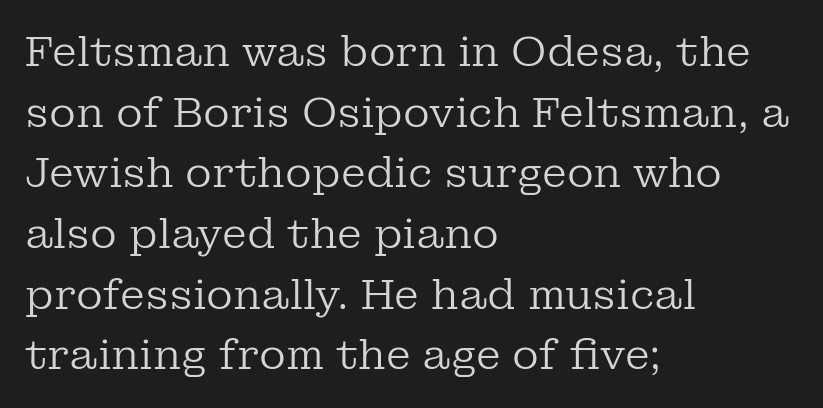
Q: Is the text bold? A: No.
Q: Is the text italic (slanted)? A: No, it is upright.
Q: Is the typeface a serif or a sans-serif typeface? A: Serif.
Q: Is the text underlined? A: No.
Q: How is the paragraph aligned? A: Left-aligned.
Q: Is the spacing between letters normal or unusually wide? A: Normal.
Q: Is the spacing between lines tight, normal or loose? A: Normal.
Q: Width (condensed, normal, or wide)? A: Normal.
Q: Stroke contrast? A: Low.
Q: x-height? A: Medium.
Q: Monospaced? A: No.
